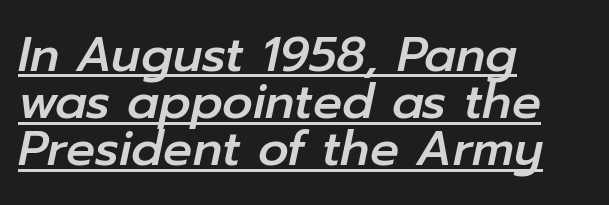
{"italic": "yes", "lean": "right", "slant_degrees": 12, "width": "normal", "stroke_contrast": "low", "x_height": "medium", "monospaced": "no", "underline": "yes", "align": "left", "line_spacing": "tight", "line_spacing_ratio": 0.98, "letter_spacing": "normal", "letter_spacing_em": 0.0, "glyph_px": 48}
